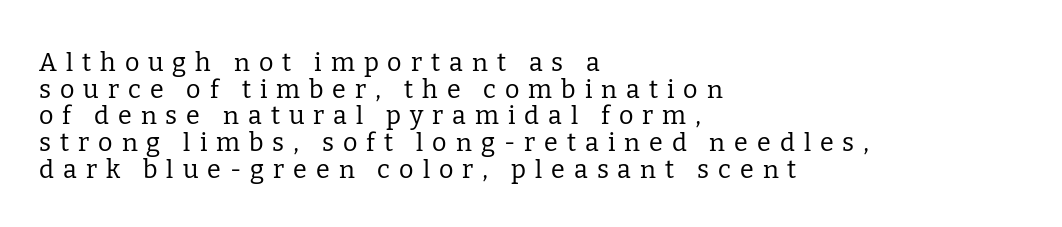
{"italic": "no", "bold": "no", "underline": "no", "align": "left", "line_spacing": "tight", "line_spacing_ratio": 1.07, "letter_spacing": "wide", "letter_spacing_em": 0.36, "glyph_px": 25}
